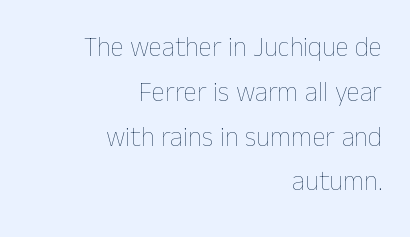
Q: Is the text bold? A: No.
Q: Is the text italic (slanted)? A: No, it is upright.
Q: Is the text underlined? A: No.
Q: How is the paragraph aligned? A: Right-aligned.
Q: Is the spacing between letters normal or unusually wide? A: Normal.
Q: Is the spacing between lines tight, normal or loose? A: Normal.
